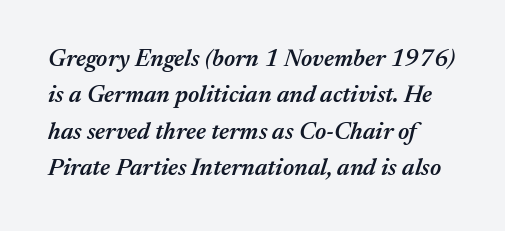
The image shows 24 px text type, italic (leaning right); set normal line spacing (1.52x), normal letter spacing, not underlined.
